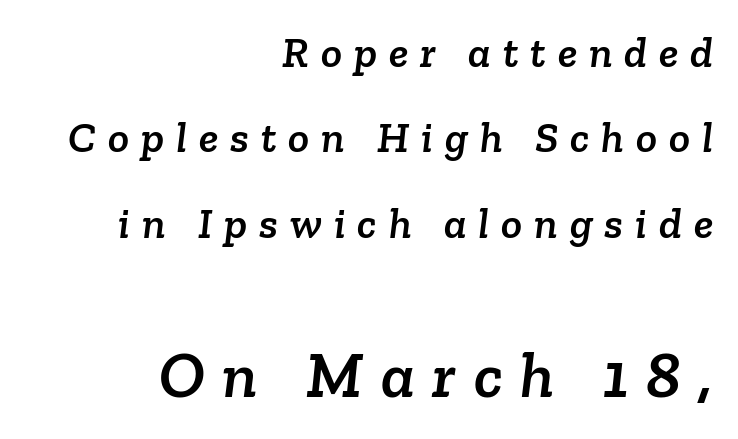
The image shows 66 px serif type; set right-aligned, loose line spacing (1.94x), unusually wide letter spacing (+0.27 em), not underlined; the second (bottom) block is 1.5x larger; low stroke contrast and a medium x-height.
